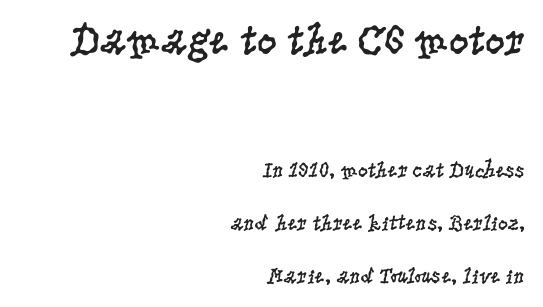
The block sitting higher on the canvas is the one with enlarged characters. Is this a fixed-width face? No — the glyphs have proportional, varying widths. Line spacing here is loose. One-word summary of the alignment: right. Weight: regular or lighter.
